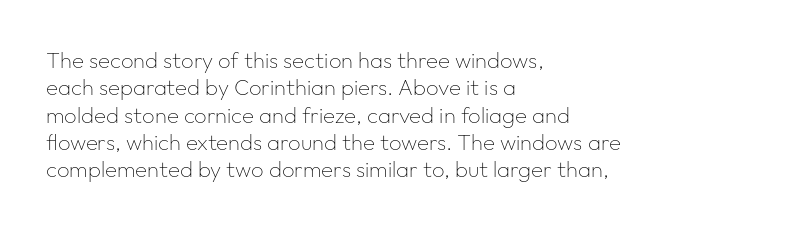
The image shows 22 px text type, upright; set left-aligned, line spacing 1.24x, normal letter spacing, not underlined.
